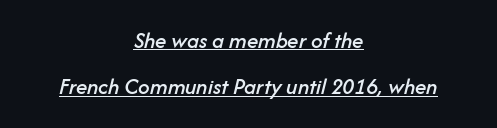
The image shows 23 px text type, italic (leaning right); set centered, loose line spacing (2.01x), normal letter spacing, underlined.
